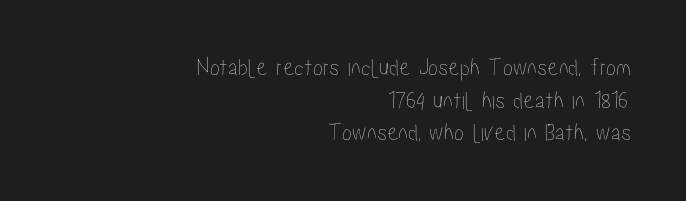
Q: Is the text italic (slanted)? A: No, it is upright.
Q: Is the text underlined? A: No.
Q: How is the paragraph aligned? A: Right-aligned.
Q: Is the spacing between letters normal or unusually wide? A: Normal.
Q: Is the spacing between lines tight, normal or loose? A: Normal.
